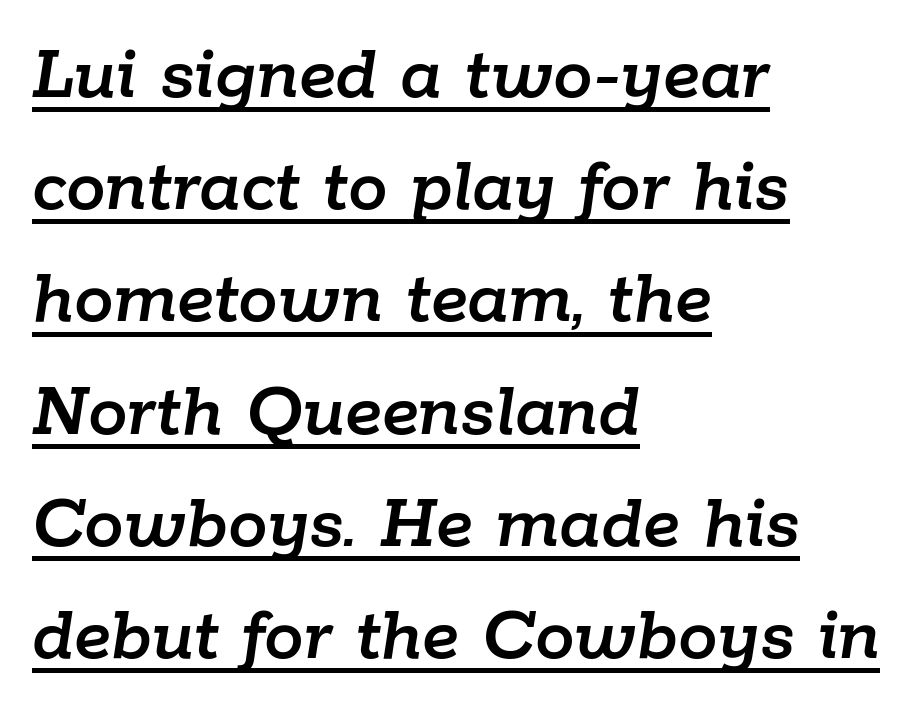
{"italic": "yes", "lean": "right", "slant_degrees": 9, "width": "normal", "stroke_contrast": "low", "x_height": "medium", "monospaced": "no", "underline": "yes", "align": "left", "line_spacing": "normal", "line_spacing_ratio": 1.42, "letter_spacing": "normal", "letter_spacing_em": 0.0, "glyph_px": 79}
